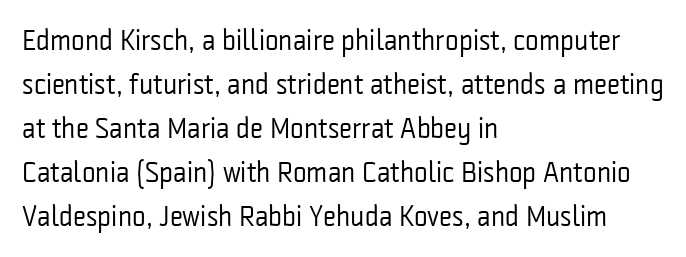
{"serif": "no", "italic": "no", "bold": "no", "weight": "regular", "width": "condensed", "stroke_contrast": "low", "x_height": "medium", "monospaced": "no", "underline": "no", "align": "left", "line_spacing": "normal", "line_spacing_ratio": 1.52, "letter_spacing": "normal", "letter_spacing_em": 0.0, "glyph_px": 29}
